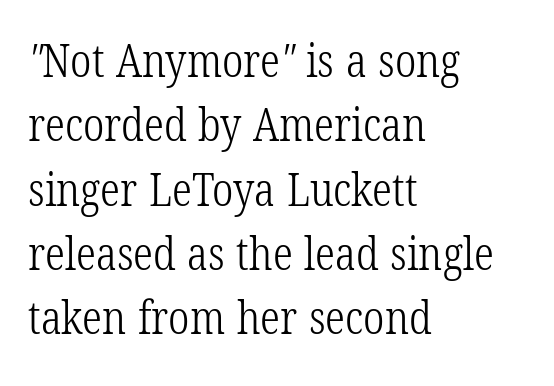
The image shows 45 px light, condensed serif type; set left-aligned, normal line spacing (1.43x), normal letter spacing, not underlined; low stroke contrast and a medium x-height.
